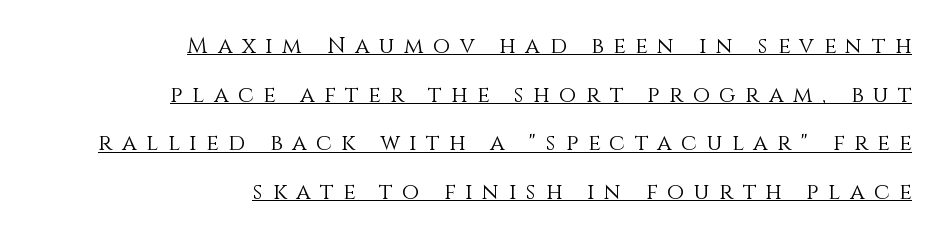
Q: Is the text bold? A: No.
Q: Is the text italic (slanted)? A: No, it is upright.
Q: Is the text underlined? A: Yes.
Q: How is the paragraph aligned? A: Right-aligned.
Q: Is the spacing between letters normal or unusually wide? A: Unusually wide.
Q: Is the spacing between lines tight, normal or loose? A: Loose.
